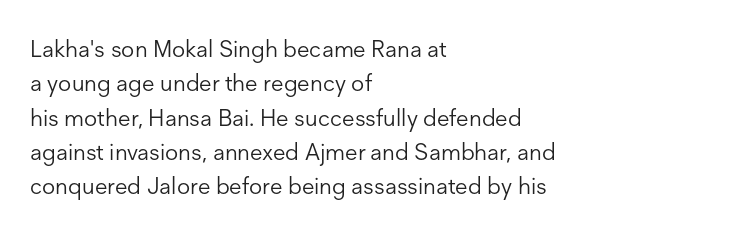
The image shows 23 px text type, upright; set left-aligned, normal line spacing (1.49x), normal letter spacing, not underlined.
